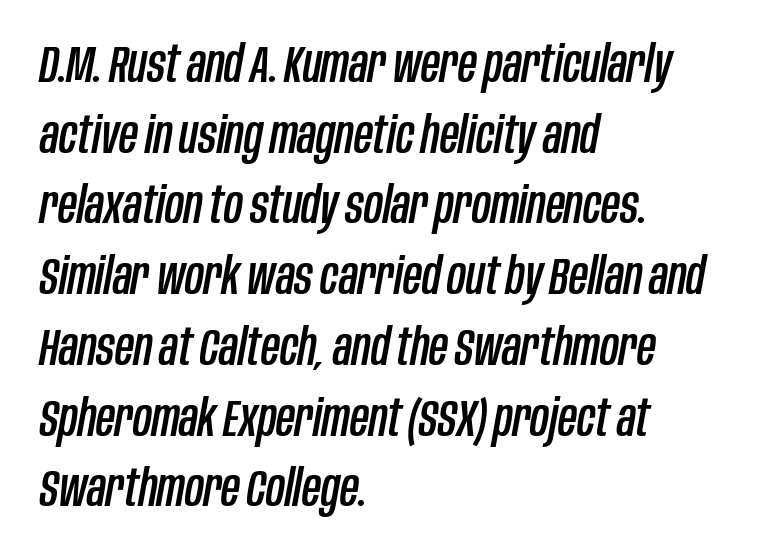
Reading down the column, the eye jumps a familiar distance to each next line. Style check: oblique. The horizontal fit of the characters is conventional and even. The letters advance in unequal steps, a hallmark of proportional type. The string is rendered with underlining switched off. Line beginnings align vertically; line endings do not.
